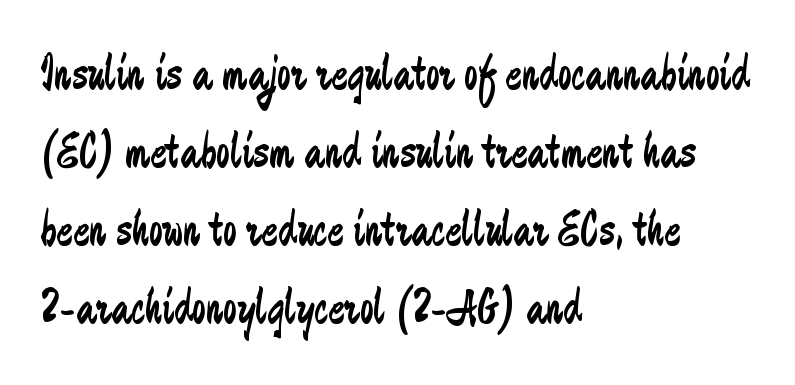
Which margin do the lines hug? The left one — the right edge is uneven. The leading is moderate, giving the passage an even texture. What stands out about the letter spacing? Nothing — it is the standard amount. The rendering shows plain stroke endings on the letterforms — a sans-serif design.
